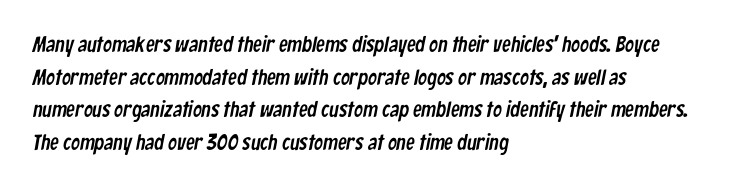
The image shows 22 px text type; set left-aligned, normal line spacing (1.48x), normal letter spacing, not underlined.
